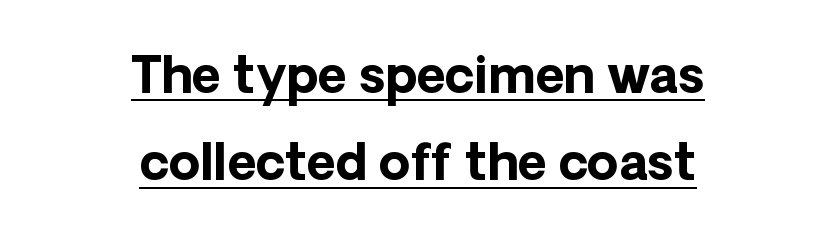
Q: Is the text bold? A: Yes.
Q: Is the text italic (slanted)? A: No, it is upright.
Q: Is the typeface a serif or a sans-serif typeface? A: Sans-serif.
Q: Is the text underlined? A: Yes.
Q: How is the paragraph aligned? A: Centered.
Q: Is the spacing between letters normal or unusually wide? A: Normal.
Q: Width (condensed, normal, or wide)? A: Normal.
Q: Stroke contrast? A: Low.
Q: x-height? A: Medium.
Q: Monospaced? A: No.
